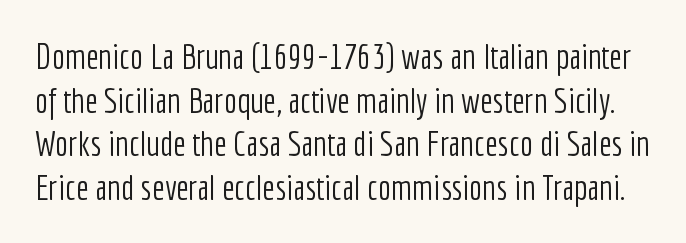
Q: Is the text bold? A: No.
Q: Is the text italic (slanted)? A: No, it is upright.
Q: Is the typeface a serif or a sans-serif typeface? A: Sans-serif.
Q: Is the text underlined? A: No.
Q: Is the spacing between letters normal or unusually wide? A: Normal.
Q: Is the spacing between lines tight, normal or loose? A: Normal.
Q: Width (condensed, normal, or wide)? A: Condensed.
Q: Stroke contrast? A: Low.
Q: x-height? A: Medium.
Q: Monospaced? A: No.
